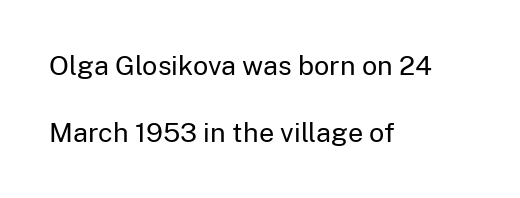
Q: Is the text bold? A: No.
Q: Is the text italic (slanted)? A: No, it is upright.
Q: Is the text underlined? A: No.
Q: How is the paragraph aligned? A: Left-aligned.
Q: Is the spacing between letters normal or unusually wide? A: Normal.
Q: Is the spacing between lines tight, normal or loose? A: Loose.
